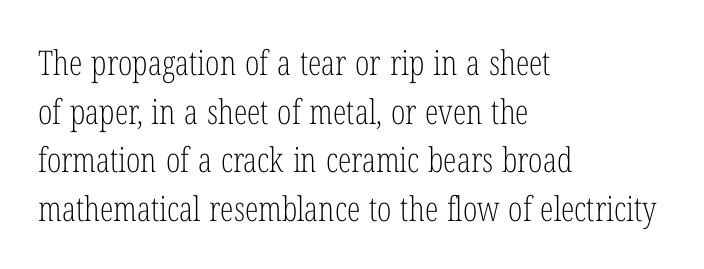
Q: Is the text bold? A: No.
Q: Is the text italic (slanted)? A: No, it is upright.
Q: Is the typeface a serif or a sans-serif typeface? A: Serif.
Q: Is the text underlined? A: No.
Q: How is the paragraph aligned? A: Left-aligned.
Q: Is the spacing between letters normal or unusually wide? A: Normal.
Q: Is the spacing between lines tight, normal or loose? A: Normal.
Q: Width (condensed, normal, or wide)? A: Condensed.
Q: Stroke contrast? A: Low.
Q: x-height? A: Medium.
Q: Monospaced? A: No.
